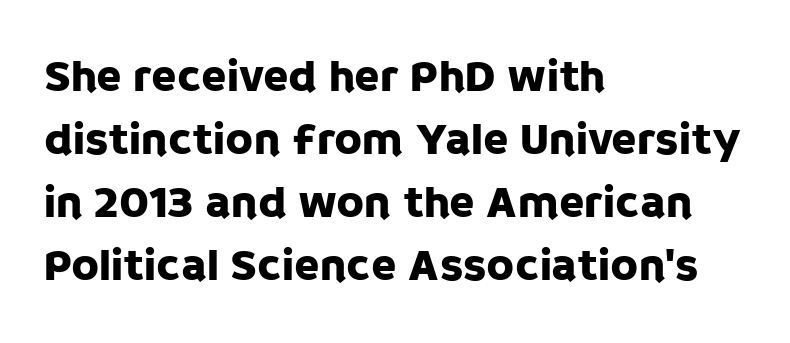
{"serif": "no", "italic": "no", "width": "normal", "stroke_contrast": "low", "x_height": "large", "monospaced": "no", "underline": "no", "align": "left", "line_spacing": "normal", "line_spacing_ratio": 1.37, "letter_spacing": "normal", "letter_spacing_em": 0.0, "glyph_px": 46}
